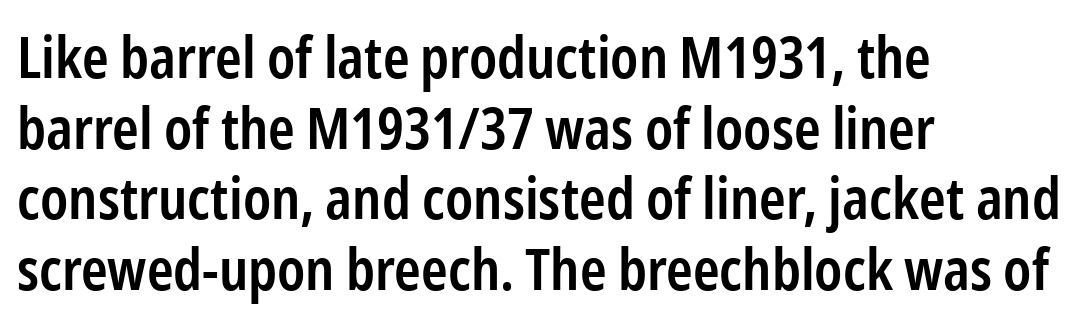
Q: Is the text bold? A: Semi-bold.
Q: Is the text italic (slanted)? A: No, it is upright.
Q: Is the typeface a serif or a sans-serif typeface? A: Sans-serif.
Q: Is the text underlined? A: No.
Q: How is the paragraph aligned? A: Left-aligned.
Q: Is the spacing between letters normal or unusually wide? A: Normal.
Q: Width (condensed, normal, or wide)? A: Condensed.
Q: Stroke contrast? A: Low.
Q: x-height? A: Medium.
Q: Monospaced? A: No.
